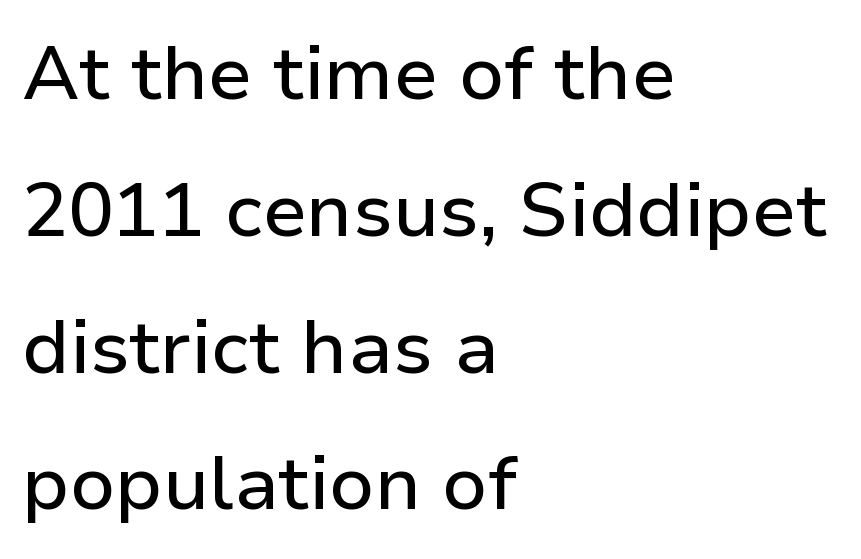
Note the varied advance widths — an 'i' is clearly narrower than an 'm'. Default kerning and tracking; the words read as compact shapes. Ordinary non-slanted type is in use. Descenders hang freely into open space.
